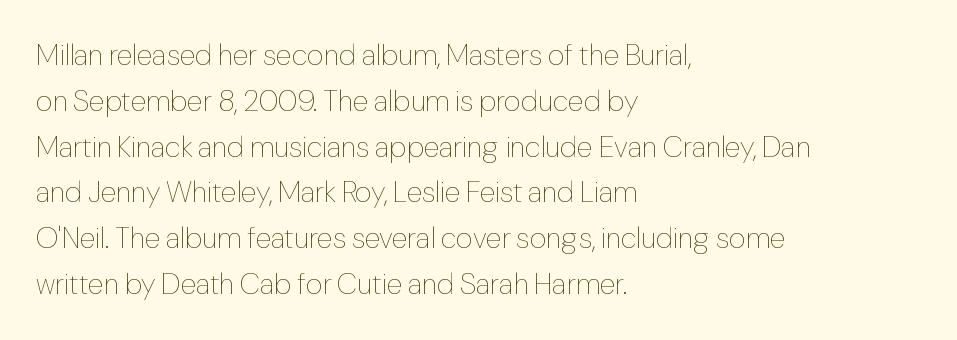
The image shows 29 px thin type, upright; set left-aligned, normal line spacing (1.58x), normal letter spacing, not underlined; low stroke contrast and a medium x-height.
